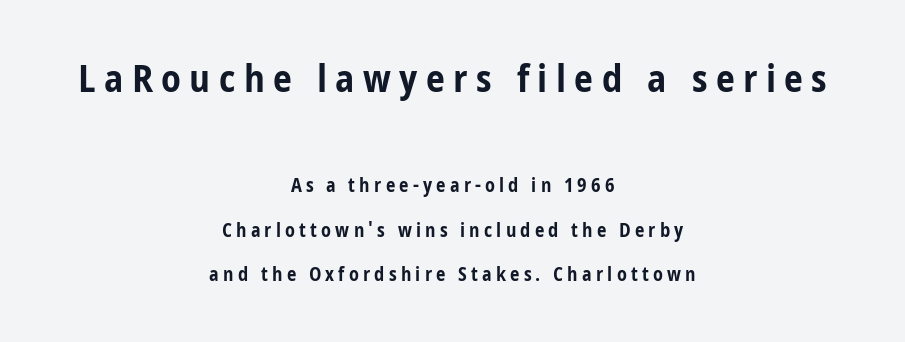
The image shows 38 px bold, condensed sans-serif type, upright; set centered, loose line spacing (2.34x), unusually wide letter spacing (+0.22 em), not underlined; the first (top) block is 2.0x larger; low stroke contrast and a medium x-height.
